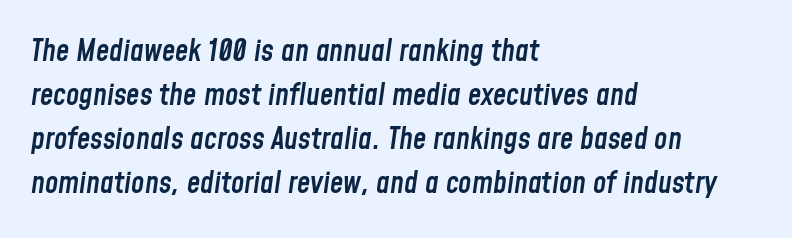
Q: Is the text bold? A: Semi-bold.
Q: Is the text italic (slanted)? A: Yes, it leans right by about 8 degrees.
Q: Is the text underlined? A: No.
Q: How is the paragraph aligned? A: Left-aligned.
Q: Is the spacing between letters normal or unusually wide? A: Normal.
Q: Is the spacing between lines tight, normal or loose? A: Normal.
Q: Width (condensed, normal, or wide)? A: Condensed.
Q: Stroke contrast? A: Low.
Q: x-height? A: Medium.
Q: Monospaced? A: No.
